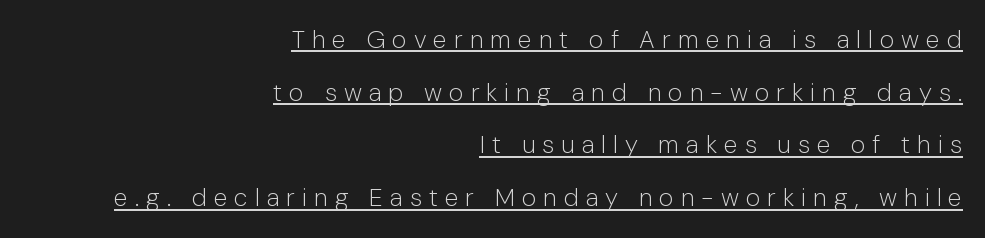
Q: Is the text bold? A: No.
Q: Is the text italic (slanted)? A: No, it is upright.
Q: Is the text underlined? A: Yes.
Q: How is the paragraph aligned? A: Right-aligned.
Q: Is the spacing between letters normal or unusually wide? A: Unusually wide.
Q: Is the spacing between lines tight, normal or loose? A: Loose.
